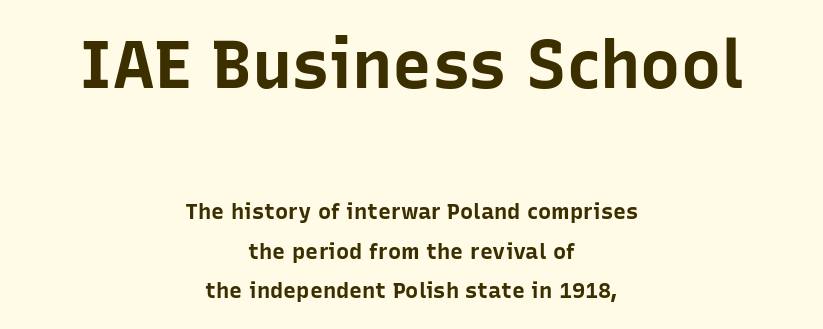
Q: Is the text bold? A: Yes.
Q: Is the text italic (slanted)? A: No, it is upright.
Q: Is the typeface a serif or a sans-serif typeface? A: Sans-serif.
Q: Is the text underlined? A: No.
Q: How is the paragraph aligned? A: Centered.
Q: Is the spacing between letters normal or unusually wide? A: Normal.
Q: Which block of text is set in a larger size, the first (top) or the second (bottom)? A: The first (top) one.
Q: Width (condensed, normal, or wide)? A: Normal.
Q: Stroke contrast? A: Low.
Q: x-height? A: Medium.
Q: Monospaced? A: No.
